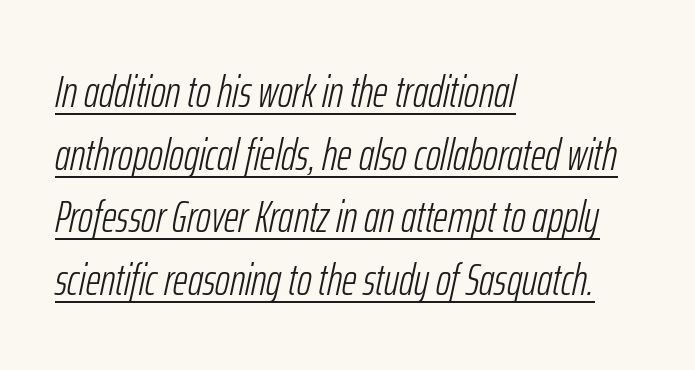
The type is set solid horizontally, with unmodified tracking. The ragged edge is on the right, which tells us the setting is flush left. The lettering tilts uniformly, giving the passage an italic look. No extra ink here — the face is not bold. Each new line begins a customary step beneath the previous one. The rendering uses natural spacing where letterforms have individual widths.
